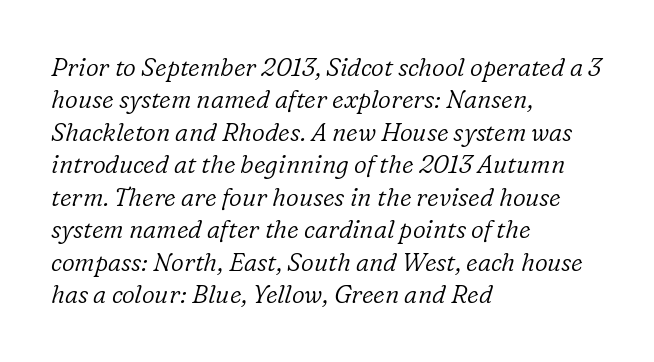
Q: Is the text bold? A: No.
Q: Is the text italic (slanted)? A: Yes, it leans right by about 16 degrees.
Q: Is the text underlined? A: No.
Q: How is the paragraph aligned? A: Left-aligned.
Q: Is the spacing between letters normal or unusually wide? A: Normal.
Q: Is the spacing between lines tight, normal or loose? A: Normal.
